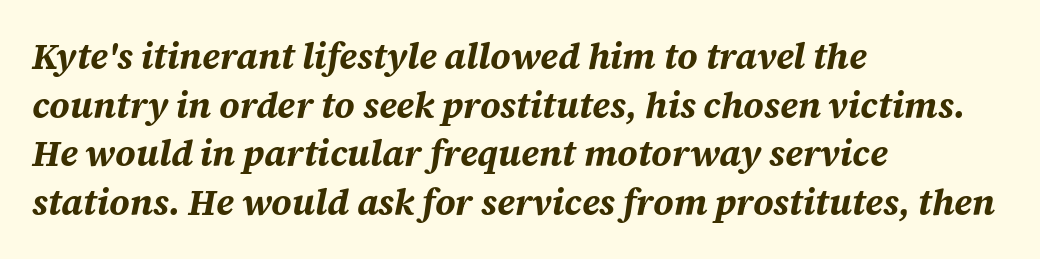
{"italic": "yes", "lean": "right", "slant_degrees": 12, "bold": "yes", "weight": "bold", "width": "normal", "stroke_contrast": "medium", "x_height": "large", "monospaced": "no", "underline": "no", "align": "left", "line_spacing": "normal", "line_spacing_ratio": 1.35, "letter_spacing": "normal", "letter_spacing_em": 0.0, "glyph_px": 36}
